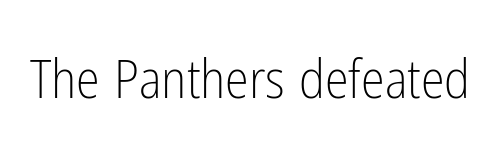
The image shows 54 px light, condensed sans-serif type, upright; set normal letter spacing, not underlined; low stroke contrast and a medium x-height.
